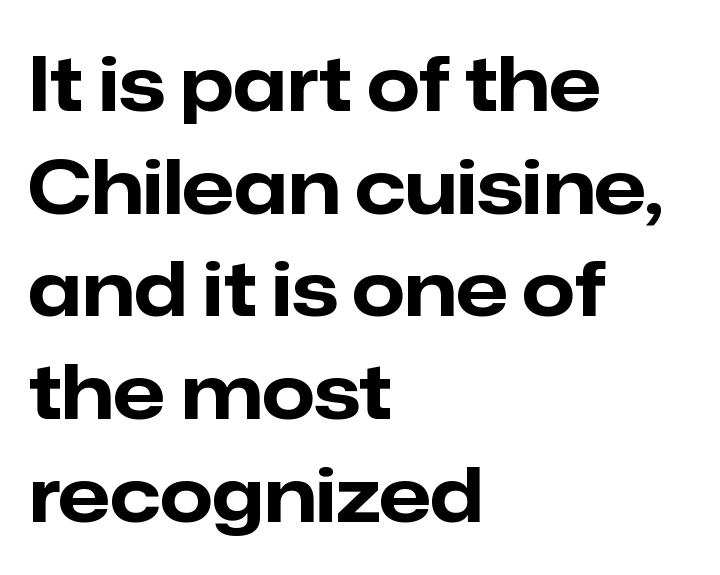
Set as a true bold cut, around the 700 mark. A typesetter would call this zero additional tracking. Posture: vertical. Left-aligned paragraph, ragged on the right. Here the designer chose a conventional face with non-uniform glyph widths. Honestly, the row spacing looks completely unremarkable.
